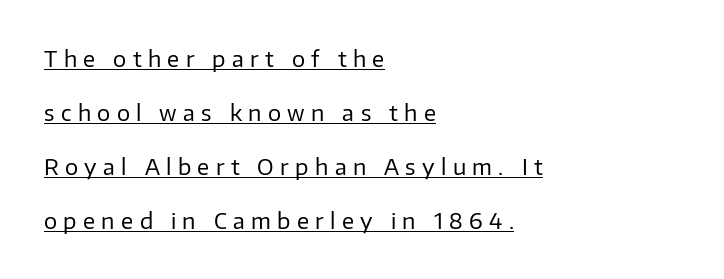
{"italic": "no", "bold": "no", "underline": "yes", "align": "left", "line_spacing": "loose", "line_spacing_ratio": 2.46, "letter_spacing": "wide", "letter_spacing_em": 0.29, "glyph_px": 22}
